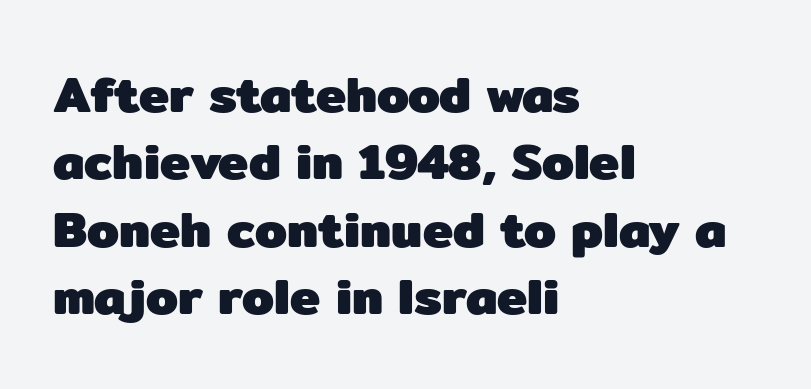
The image shows 51 px heavy sans-serif type, upright; set left-aligned, normal line spacing (1.32x), normal letter spacing, not underlined; low stroke contrast and a medium x-height.
